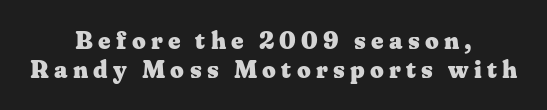
Q: Is the text bold? A: Yes.
Q: Is the text italic (slanted)? A: No, it is upright.
Q: Is the text underlined? A: No.
Q: How is the paragraph aligned? A: Centered.
Q: Is the spacing between letters normal or unusually wide? A: Unusually wide.
